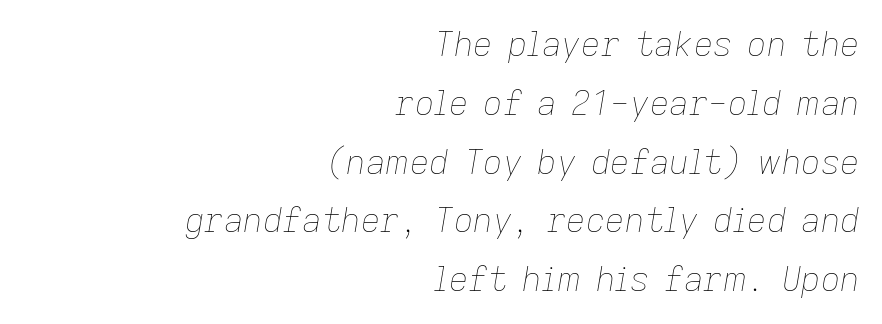
Q: Is the text bold? A: No.
Q: Is the text italic (slanted)? A: Yes, it leans right by about 9 degrees.
Q: Is the text underlined? A: No.
Q: How is the paragraph aligned? A: Right-aligned.
Q: Is the spacing between letters normal or unusually wide? A: Normal.
Q: Width (condensed, normal, or wide)? A: Normal.
Q: Stroke contrast? A: Low.
Q: x-height? A: Medium.
Q: Monospaced? A: No.
